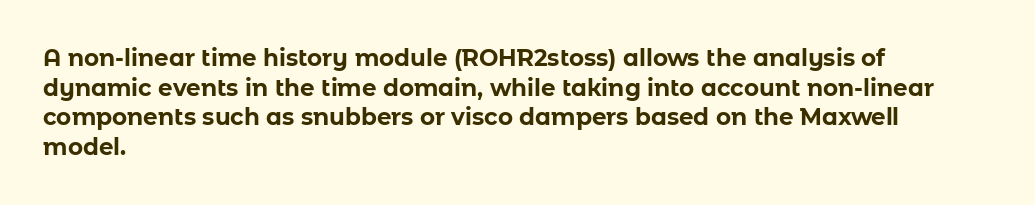
The image shows 23 px bold type, upright; set left-aligned, normal line spacing (1.29x), normal letter spacing, not underlined.
